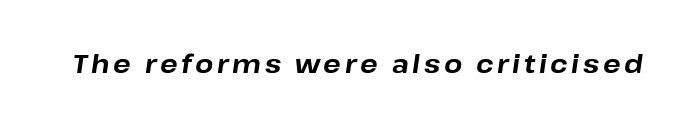
The image shows 26 px bold type, italic (leaning right); set not underlined.
